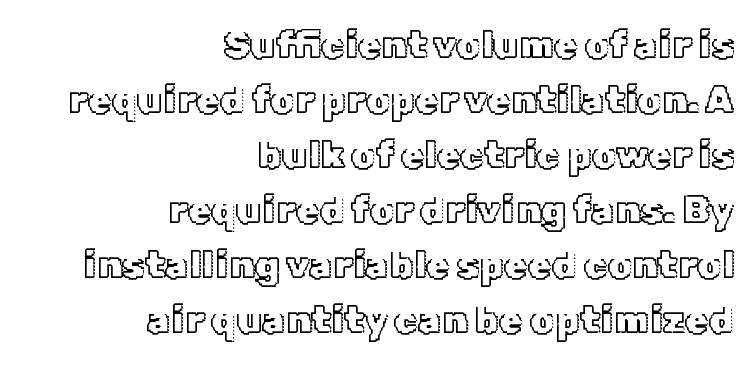
Decoration check: the copy has no underline. This sample keeps an unexceptional amount of space between lines. Think of a printed novel: that variable character pitch is what you see here. Tracking here is standard; glyphs follow each other at the usual distance. Notice how the passage keeps a crisp vertical edge on the right only. You can tell it's not italic because the verticals are truly vertical.
